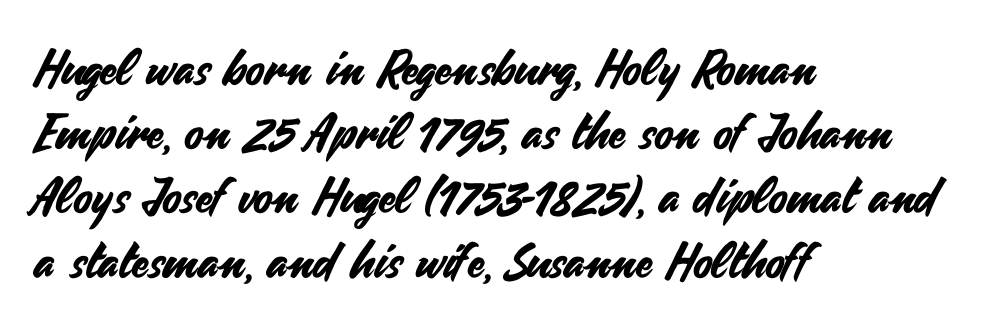
{"serif": "no", "width": "normal", "stroke_contrast": "medium", "x_height": "small", "monospaced": "no", "underline": "no", "align": "left", "line_spacing": "normal", "line_spacing_ratio": 1.31, "letter_spacing": "normal", "letter_spacing_em": 0.0, "glyph_px": 49}
